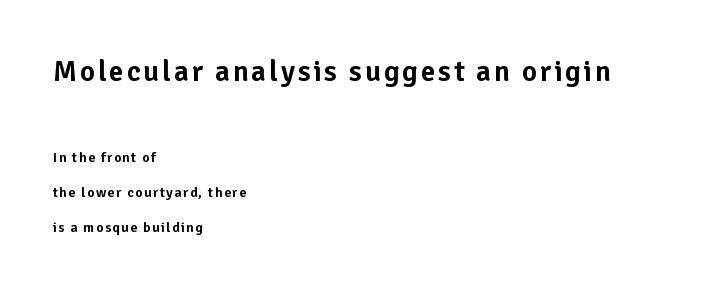
Q: Is the text italic (slanted)? A: No, it is upright.
Q: Is the typeface a serif or a sans-serif typeface? A: Sans-serif.
Q: Is the text underlined? A: No.
Q: How is the paragraph aligned? A: Left-aligned.
Q: Is the spacing between lines tight, normal or loose? A: Loose.
Q: Which block of text is set in a larger size, the first (top) or the second (bottom)? A: The first (top) one.
Q: Width (condensed, normal, or wide)? A: Normal.
Q: Stroke contrast? A: Low.
Q: x-height? A: Medium.
Q: Monospaced? A: No.
